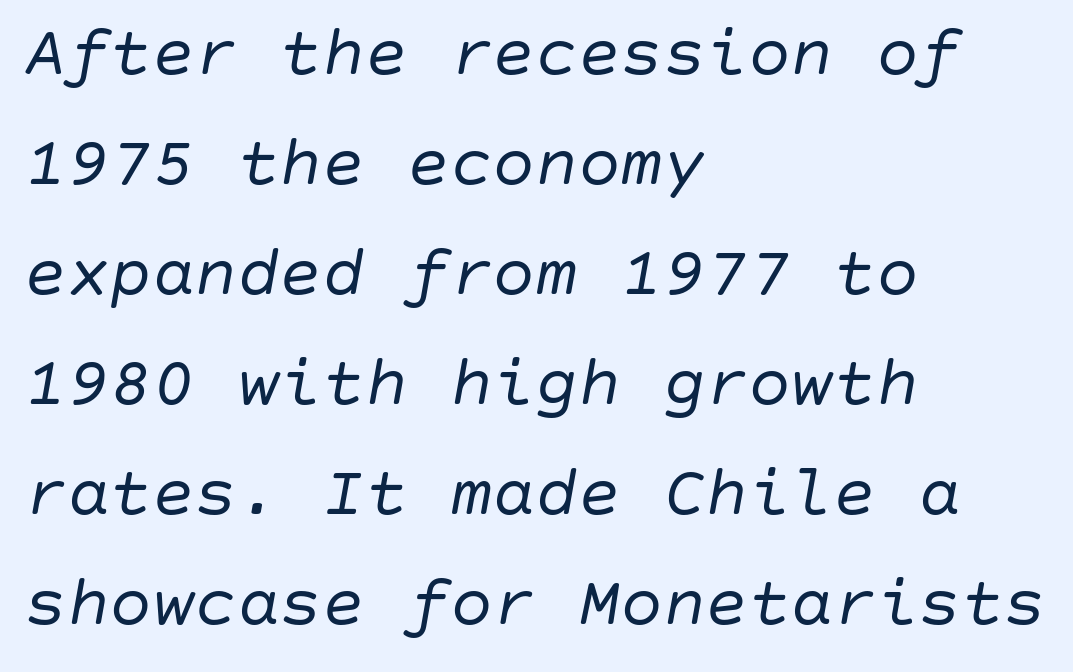
The image shows 71 px regular-weight type, italic (leaning right); set left-aligned, normal line spacing (1.55x), normal letter spacing, not underlined; low stroke contrast and a large x-height.
